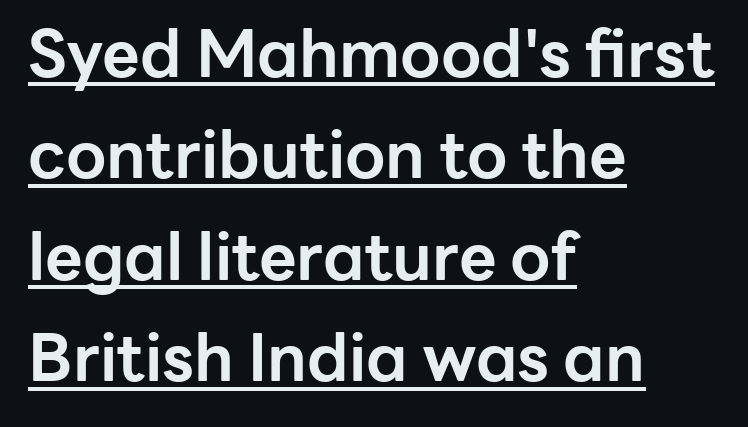
Q: Is the text bold? A: Yes.
Q: Is the text italic (slanted)? A: No, it is upright.
Q: Is the typeface a serif or a sans-serif typeface? A: Sans-serif.
Q: Is the text underlined? A: Yes.
Q: How is the paragraph aligned? A: Left-aligned.
Q: Is the spacing between letters normal or unusually wide? A: Normal.
Q: Is the spacing between lines tight, normal or loose? A: Normal.
Q: Width (condensed, normal, or wide)? A: Normal.
Q: Stroke contrast? A: Low.
Q: x-height? A: Medium.
Q: Monospaced? A: No.
